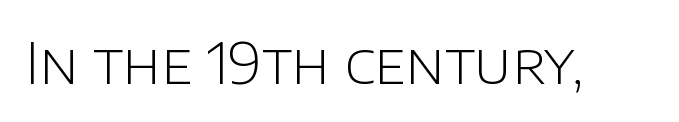
The image shows 57 px light sans-serif type, upright; set normal letter spacing, not underlined; low stroke contrast and a large x-height.
